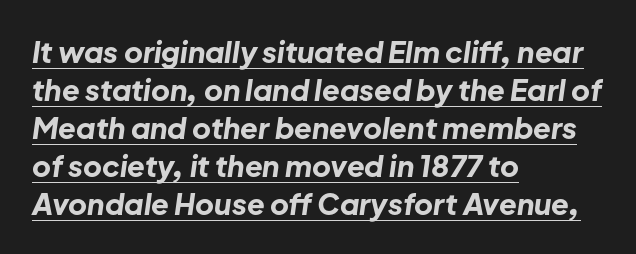
Q: Is the text bold? A: Yes.
Q: Is the text italic (slanted)? A: Yes, it leans right by about 8 degrees.
Q: Is the text underlined? A: Yes.
Q: How is the paragraph aligned? A: Left-aligned.
Q: Is the spacing between letters normal or unusually wide? A: Normal.
Q: Is the spacing between lines tight, normal or loose? A: Normal.
Q: Width (condensed, normal, or wide)? A: Normal.
Q: Stroke contrast? A: Low.
Q: x-height? A: Medium.
Q: Monospaced? A: No.
